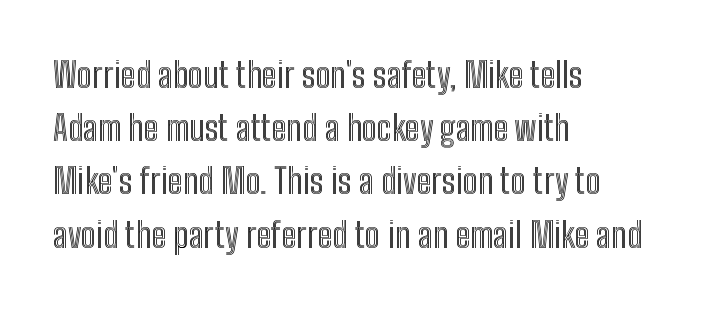
Q: Is the text italic (slanted)? A: No, it is upright.
Q: Is the text underlined? A: No.
Q: How is the paragraph aligned? A: Left-aligned.
Q: Is the spacing between letters normal or unusually wide? A: Normal.
Q: Is the spacing between lines tight, normal or loose? A: Normal.
Q: Width (condensed, normal, or wide)? A: Condensed.
Q: x-height? A: Medium.
Q: Monospaced? A: No.
